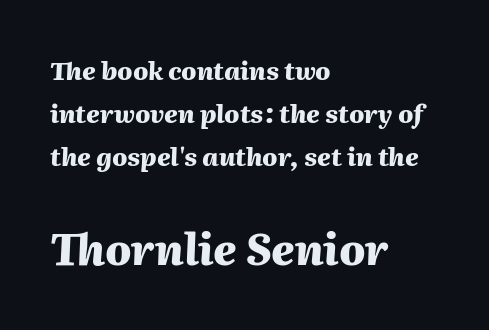
The image shows 43 px heavy type, italic (leaning right); set left-aligned, line spacing 1.73x, normal letter spacing, not underlined; the second (bottom) block is 1.72x larger; medium stroke contrast and a medium x-height.
